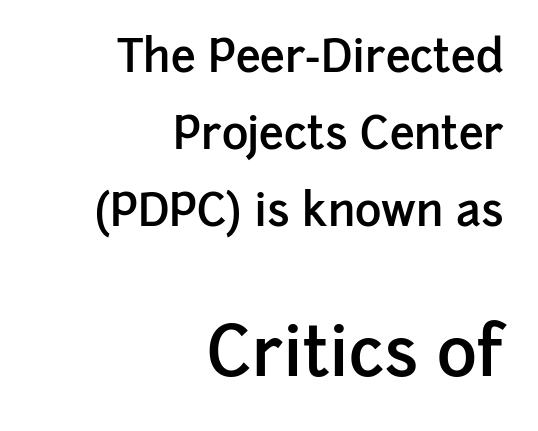
The foot of each line stays bare and open. You can tell it's not italic because the verticals are truly vertical. This sample uses a sans-serif face. Note the varied advance widths — an 'i' is clearly narrower than an 'm'.
